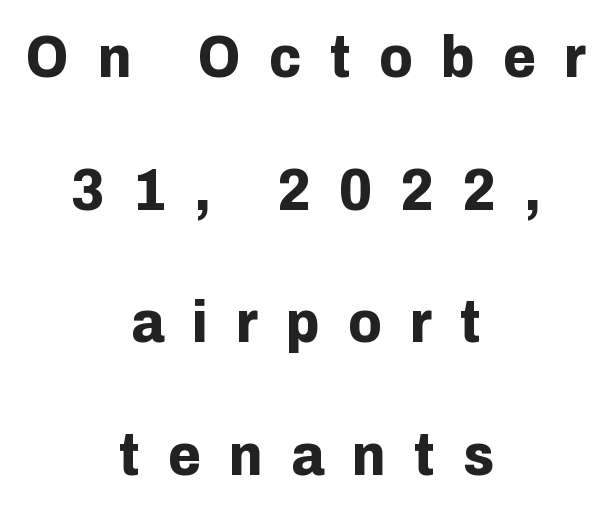
Tracking here is generous; glyphs stand well apart from one another. The typesetter chose a symmetrical, centered arrangement here. A typesetter would call this proportional, since set widths differ per character. Typographically, this falls in the sans-serif category. Reading down the column, the eye jumps a long way to each next line. A full-strength bold gives these letters their thick strokes.
